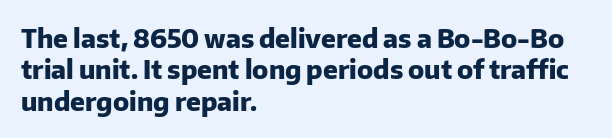
Q: Is the text bold? A: Yes.
Q: Is the text italic (slanted)? A: No, it is upright.
Q: Is the text underlined? A: No.
Q: How is the paragraph aligned? A: Left-aligned.
Q: Is the spacing between letters normal or unusually wide? A: Normal.
